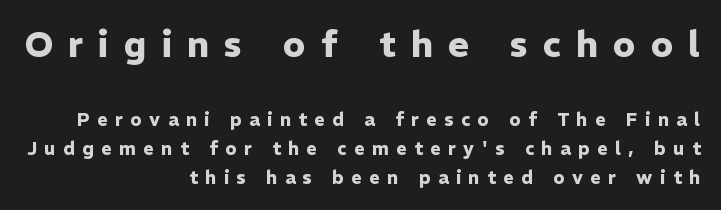
Q: Is the text bold? A: Yes.
Q: Is the text italic (slanted)? A: No, it is upright.
Q: Is the typeface a serif or a sans-serif typeface? A: Sans-serif.
Q: Is the text underlined? A: No.
Q: How is the paragraph aligned? A: Right-aligned.
Q: Is the spacing between letters normal or unusually wide? A: Unusually wide.
Q: Is the spacing between lines tight, normal or loose? A: Normal.
Q: Which block of text is set in a larger size, the first (top) or the second (bottom)? A: The first (top) one.
Q: Width (condensed, normal, or wide)? A: Normal.
Q: Stroke contrast? A: Low.
Q: x-height? A: Medium.
Q: Monospaced? A: No.
